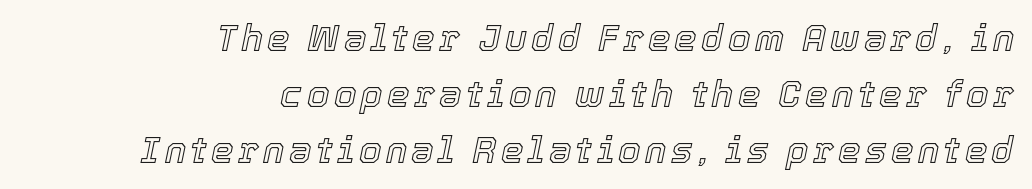
{"italic": "yes", "lean": "right", "slant_degrees": 12, "width": "normal", "x_height": "medium", "monospaced": "no", "underline": "no", "align": "right", "line_spacing": "normal", "line_spacing_ratio": 1.55, "glyph_px": 36}
